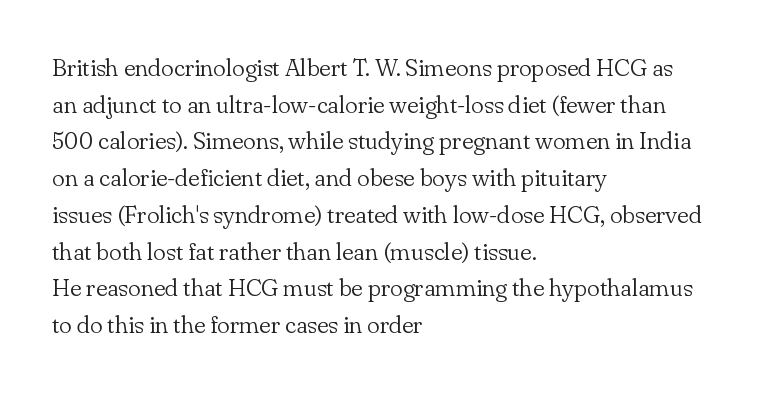
Q: Is the text bold? A: No.
Q: Is the text italic (slanted)? A: No, it is upright.
Q: Is the text underlined? A: No.
Q: How is the paragraph aligned? A: Left-aligned.
Q: Is the spacing between letters normal or unusually wide? A: Normal.
Q: Is the spacing between lines tight, normal or loose? A: Normal.
